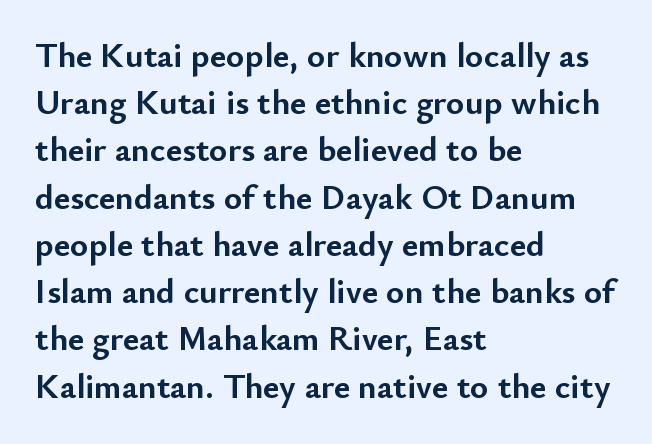
Q: Is the text bold? A: Yes.
Q: Is the text italic (slanted)? A: No, it is upright.
Q: Is the typeface a serif or a sans-serif typeface? A: Sans-serif.
Q: Is the text underlined? A: No.
Q: How is the paragraph aligned? A: Left-aligned.
Q: Is the spacing between letters normal or unusually wide? A: Normal.
Q: Is the spacing between lines tight, normal or loose? A: Normal.
Q: Width (condensed, normal, or wide)? A: Normal.
Q: Stroke contrast? A: Low.
Q: x-height? A: Small.
Q: Monospaced? A: No.
